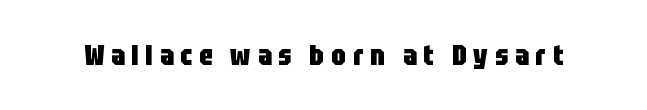
The image shows 29 px heavy, condensed sans-serif type, upright; set unusually wide letter spacing (+0.23 em), not underlined; low stroke contrast and a large x-height.
